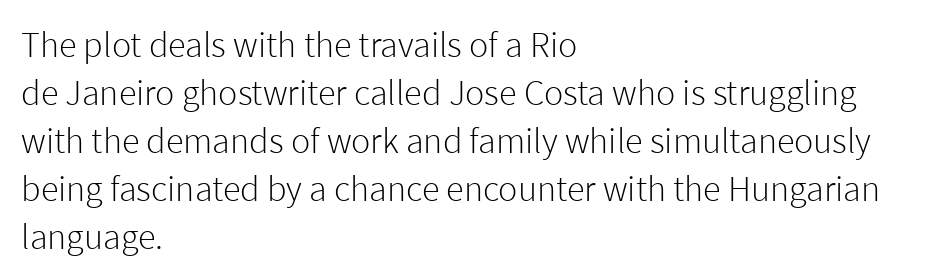
These lines stack with their left ends in a neat column. Normally led — the rows are evenly, conventionally spaced. Nope, not italic — everything's standing straight. Stems and bowls with no extra thickness — not bold.
